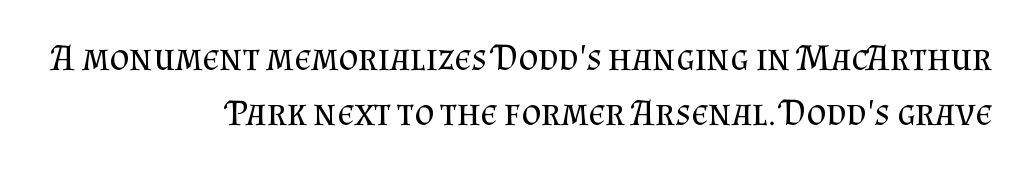
Q: Is the text bold? A: No.
Q: Is the text italic (slanted)? A: No, it is upright.
Q: Is the typeface a serif or a sans-serif typeface? A: Serif.
Q: Is the text underlined? A: No.
Q: How is the paragraph aligned? A: Right-aligned.
Q: Is the spacing between letters normal or unusually wide? A: Normal.
Q: Is the spacing between lines tight, normal or loose? A: Normal.
Q: Width (condensed, normal, or wide)? A: Normal.
Q: Stroke contrast? A: Medium.
Q: x-height? A: Small.
Q: Monospaced? A: No.
